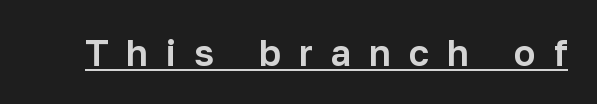
{"serif": "no", "italic": "no", "width": "normal", "stroke_contrast": "low", "x_height": "medium", "monospaced": "no", "underline": "yes", "letter_spacing": "wide", "letter_spacing_em": 0.5, "glyph_px": 36}
